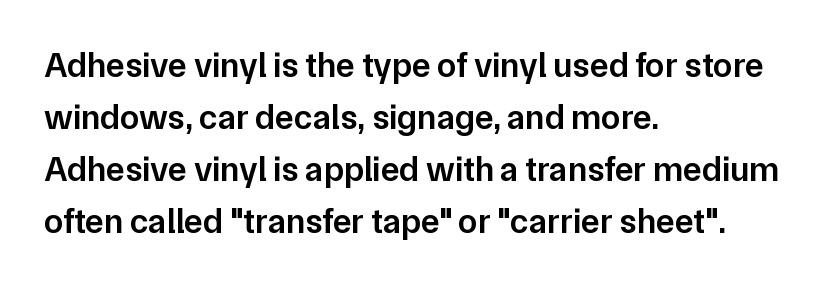
Firm but not heavy-handed strokes: this text is semibold. The font's upright variant was chosen for this text. These lines are rendered in a variable-pitch font. Each line starts at the same left margin while the right side varies. Regarding leading, the lines here are spaced in the standard way. The characters display no serif detailing; their extremities are plain.
